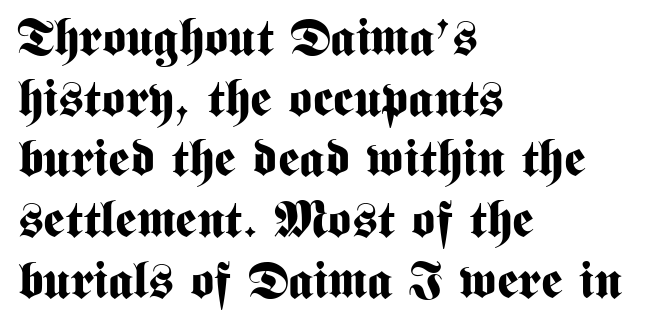
This sample uses a sans-serif face. The space beneath each line is pristine and unruled. Varying glyph widths throughout — classic text-font behaviour. This sample uses an upright cut, with every glyph sitting square on the baseline. The paragraph shown leans on its left margin.
